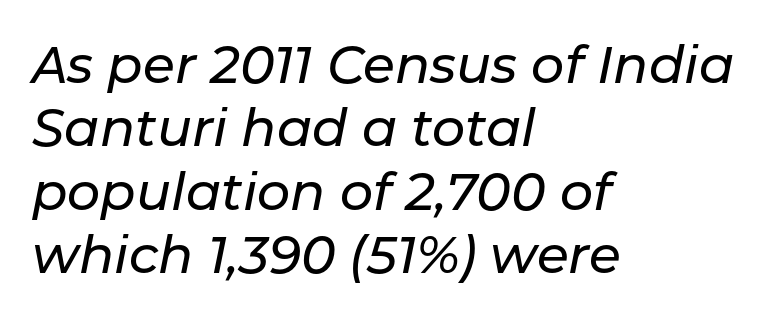
{"italic": "yes", "lean": "right", "slant_degrees": 11, "width": "normal", "stroke_contrast": "low", "x_height": "medium", "monospaced": "no", "underline": "no", "align": "left", "line_spacing_ratio": 1.22, "letter_spacing": "normal", "letter_spacing_em": 0.0, "glyph_px": 52}
